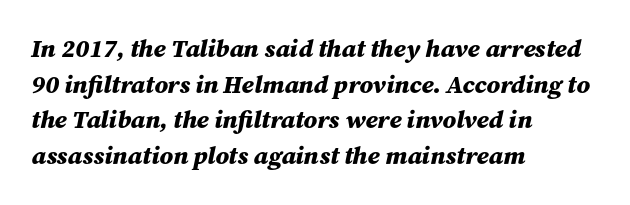
Each row of text sits above clean, open space. The rendering anchors every line to the left-hand side. It's the slanting kind of type. Set as a true bold cut, around the 700 mark. In terms of letterspacing, this is plain default setting.
